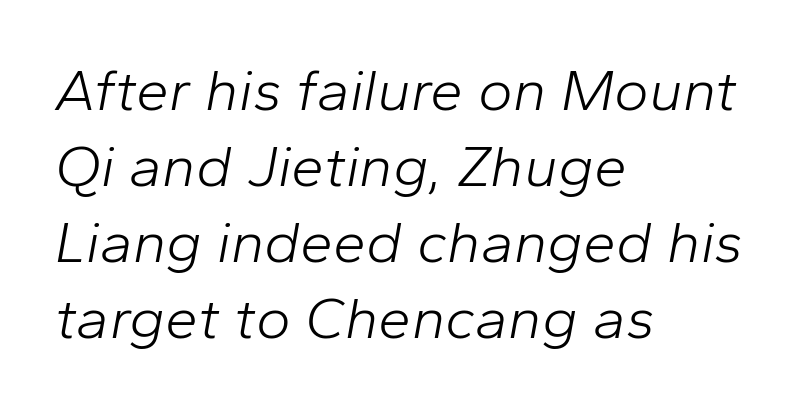
{"italic": "yes", "lean": "right", "slant_degrees": 10, "bold": "no", "weight": "light", "width": "normal", "stroke_contrast": "low", "x_height": "medium", "monospaced": "no", "underline": "no", "align": "left", "line_spacing": "normal", "line_spacing_ratio": 1.29, "letter_spacing": "normal", "letter_spacing_em": 0.0, "glyph_px": 59}
